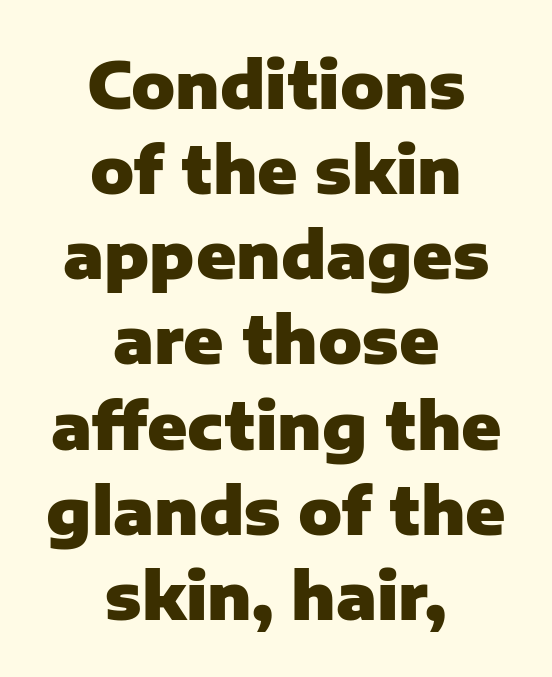
{"serif": "no", "italic": "no", "bold": "yes", "weight": "heavy", "width": "normal", "stroke_contrast": "low", "x_height": "medium", "monospaced": "no", "underline": "no", "align": "center", "line_spacing": "normal", "line_spacing_ratio": 1.31, "letter_spacing": "normal", "letter_spacing_em": 0.0, "glyph_px": 65}
